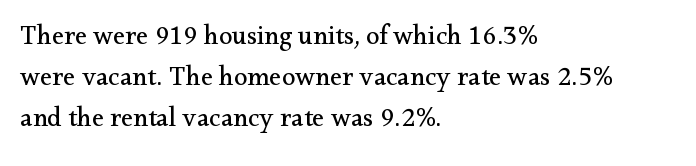
{"italic": "no", "bold": "no", "underline": "no", "align": "left", "line_spacing": "normal", "line_spacing_ratio": 1.51, "letter_spacing": "normal", "letter_spacing_em": 0.0, "glyph_px": 27}
